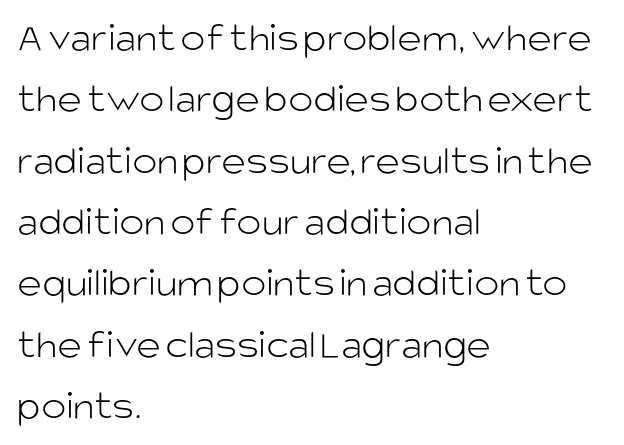
The image shows 42 px light sans-serif type, upright; set left-aligned, normal line spacing (1.46x), normal letter spacing, not underlined; low stroke contrast and a large x-height.
